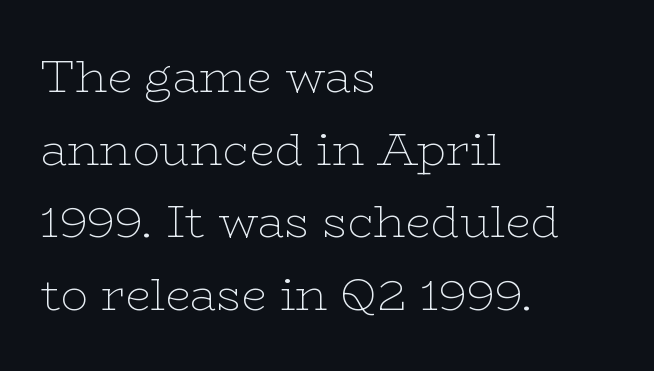
Type style note: has serifs. This rendering leaves character spacing at its baseline value. The compositor pushed each line to the left boundary. Character widths vary here, with narrow letters taking less room than wide ones.
